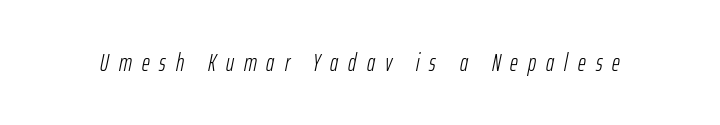
In terms of letterspacing, this is a distinctly airy, spread setting. Bold? No — there's no thickening of the strokes. A clean baseline with only descenders dipping below it. Observe the lean: these are italic letterforms.
